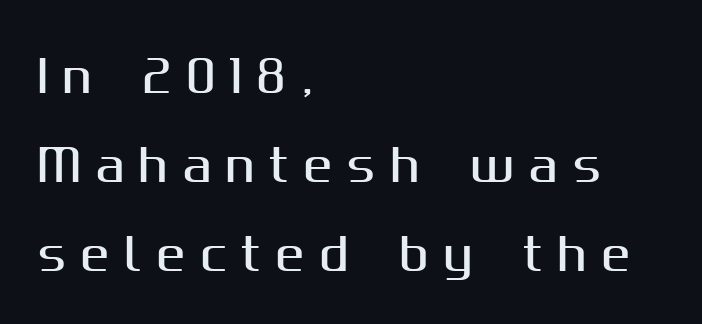
Quick note: underline off. Posture: upright roman. Alignment: flush left. The designer went with a sans here, leaving each stem footless.
